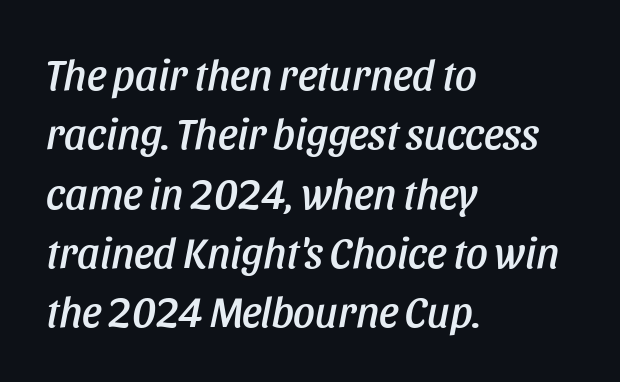
The image shows 43 px condensed type, italic (leaning right); set left-aligned, normal line spacing (1.38x), normal letter spacing, not underlined; low stroke contrast and a large x-height.
